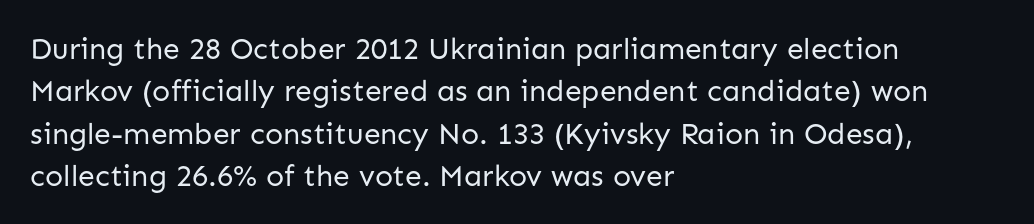
{"serif": "no", "italic": "no", "bold": "no", "weight": "regular", "width": "normal", "stroke_contrast": "low", "x_height": "medium", "monospaced": "no", "underline": "no", "align": "left", "line_spacing": "normal", "line_spacing_ratio": 1.41, "letter_spacing": "normal", "letter_spacing_em": 0.0, "glyph_px": 30}
